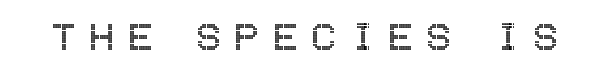
Q: Is the text italic (slanted)? A: No, it is upright.
Q: Is the text underlined? A: No.
Q: Is the spacing between letters normal or unusually wide? A: Unusually wide.
Q: Width (condensed, normal, or wide)? A: Condensed.
Q: x-height? A: Large.
